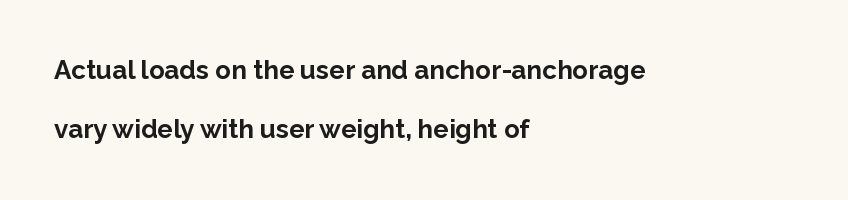
Q: Is the text bold? A: Yes.
Q: Is the text italic (slanted)? A: No, it is upright.
Q: Is the text underlined? A: No.
Q: How is the paragraph aligned? A: Left-aligned.
Q: Is the spacing between letters normal or unusually wide? A: Normal.
Q: Is the spacing between lines tight, normal or loose? A: Loose.
